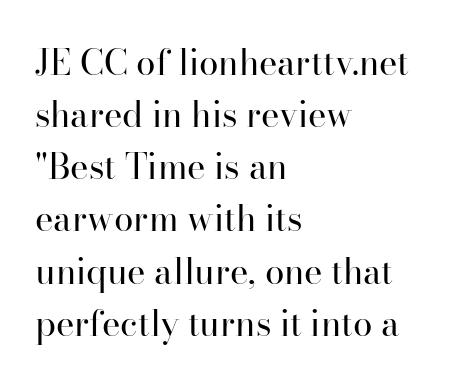
The image shows 35 px regular-weight serif type, upright; set left-aligned, normal line spacing (1.49x), normal letter spacing, not underlined; high stroke contrast and a small x-height.
